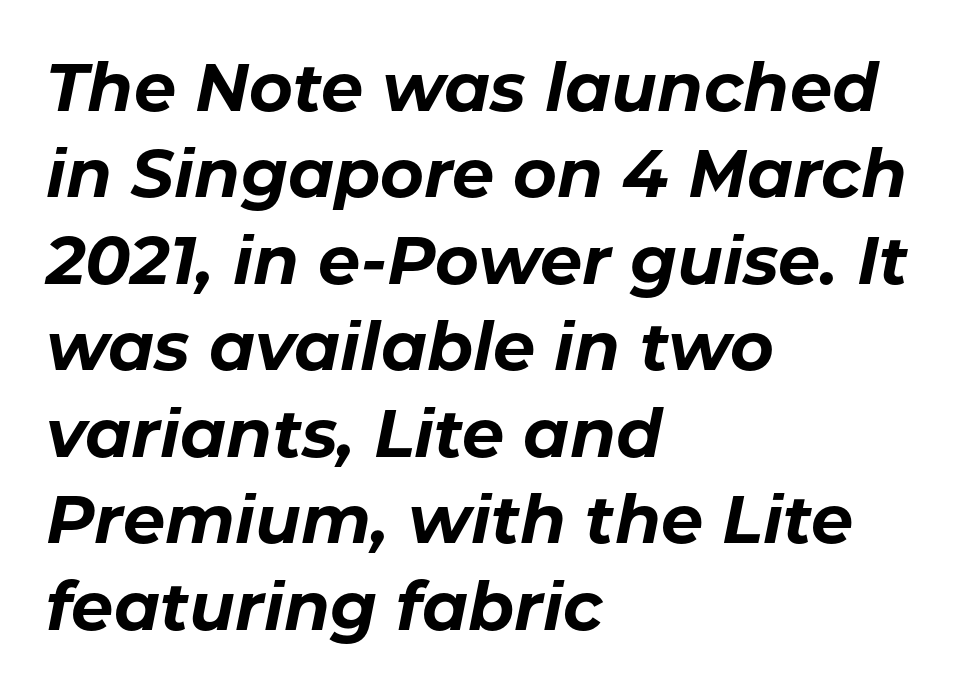
Compared with a centered layout, this one pins lines to the left instead. Line spacing here is normal. The face used here has a pronounced slope to its letters. Spacing verdict: proportional, widths tailored to each character. The tracking reads as untouched default to a designer's eye.
